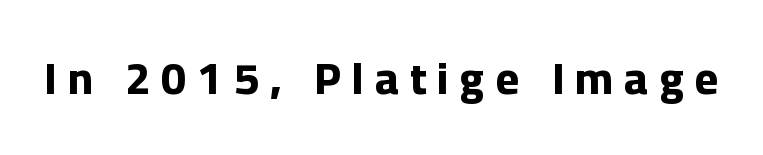
Q: Is the text bold? A: Yes.
Q: Is the text italic (slanted)? A: No, it is upright.
Q: Is the typeface a serif or a sans-serif typeface? A: Sans-serif.
Q: Is the text underlined? A: No.
Q: Is the spacing between letters normal or unusually wide? A: Unusually wide.
Q: Width (condensed, normal, or wide)? A: Normal.
Q: Stroke contrast? A: Low.
Q: x-height? A: Medium.
Q: Monospaced? A: No.
